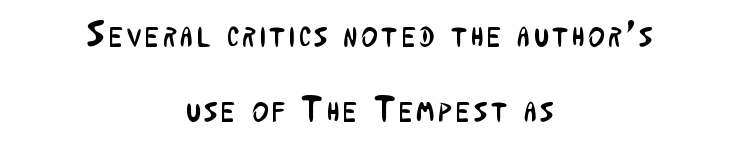
Letters rest on an invisible, unmarked baseline. Here the designer chose a conventional face with non-uniform glyph widths. Teacher's note: observe the equal gaps on both sides — that is centered alignment. The cut favours lightness, reaching ordinary text weight at its darkest.
